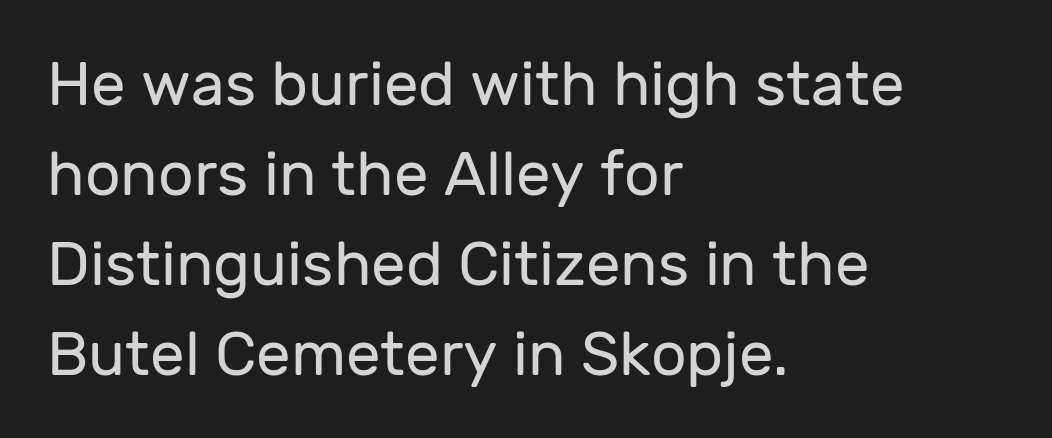
Each word holds together tightly as a unit, with standard inter-letter gaps. Each letter's strokes conclude bluntly, with no projecting serifs. The cut favours lightness, reaching ordinary text weight at its darkest. Do the characters align in a grid? No, the font is proportional.
